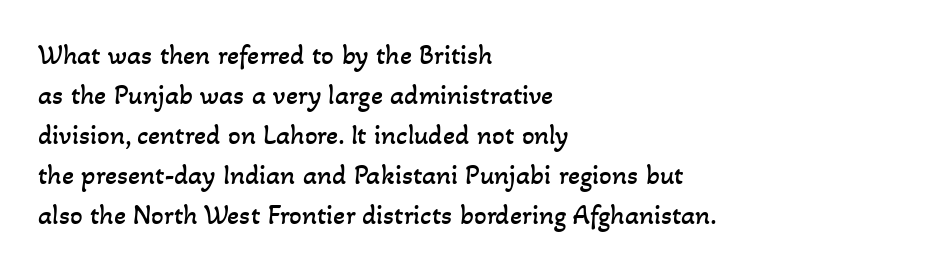
{"bold": "no", "weight": "regular", "width": "normal", "stroke_contrast": "low", "x_height": "small", "monospaced": "no", "underline": "no", "align": "left", "line_spacing": "normal", "line_spacing_ratio": 1.43, "letter_spacing": "normal", "letter_spacing_em": 0.0, "glyph_px": 28}
